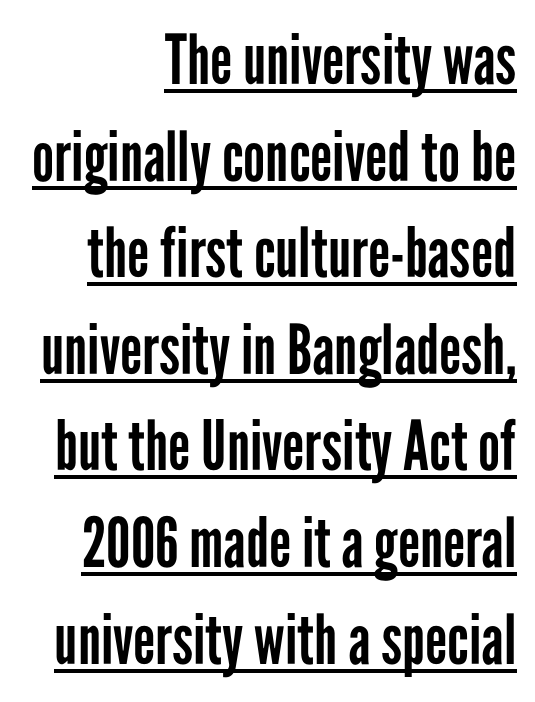
These lines are composed in type without serifs. The specimen reads as upright at a glance. The designer left line spacing at the default. One-word summary of the alignment: right. This sample uses plain, unmodified letter spacing.
